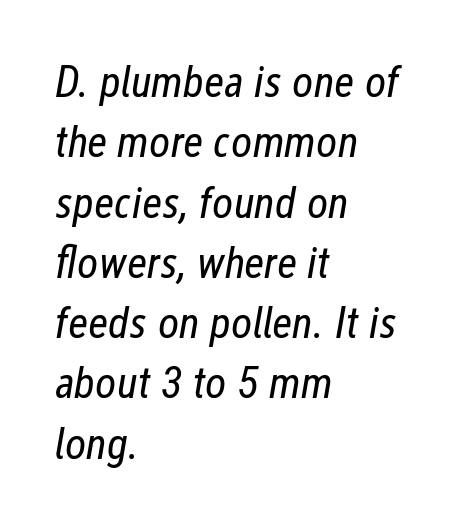
Q: Is the text bold? A: No.
Q: Is the text italic (slanted)? A: Yes, it leans right by about 12 degrees.
Q: Is the text underlined? A: No.
Q: How is the paragraph aligned? A: Left-aligned.
Q: Is the spacing between letters normal or unusually wide? A: Normal.
Q: Is the spacing between lines tight, normal or loose? A: Normal.
Q: Width (condensed, normal, or wide)? A: Condensed.
Q: Stroke contrast? A: Low.
Q: x-height? A: Medium.
Q: Monospaced? A: No.
